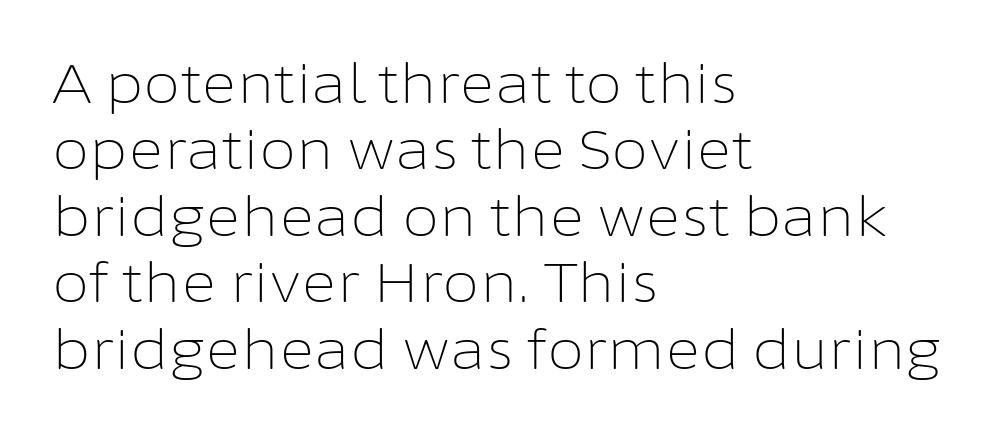
{"serif": "no", "italic": "no", "bold": "no", "weight": "light", "width": "normal", "stroke_contrast": "low", "x_height": "medium", "monospaced": "no", "underline": "no", "align": "left", "line_spacing_ratio": 1.23, "letter_spacing": "normal", "letter_spacing_em": 0.0, "glyph_px": 54}
